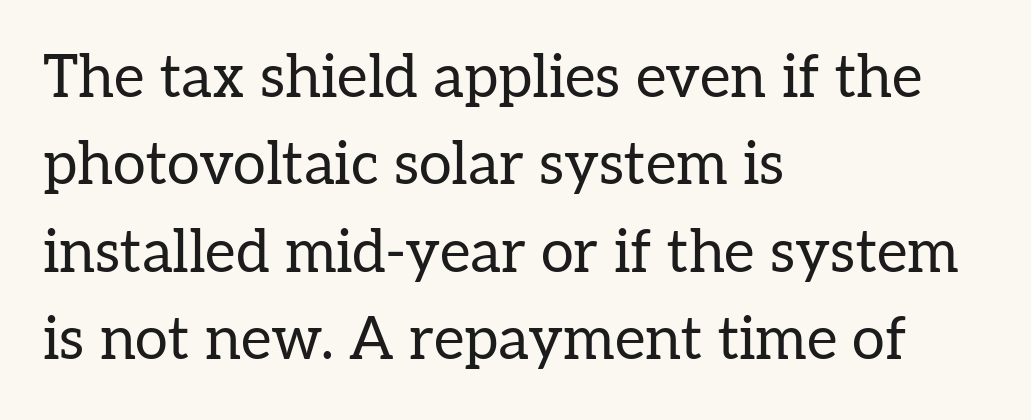
Q: Is the text bold? A: No.
Q: Is the text italic (slanted)? A: No, it is upright.
Q: Is the typeface a serif or a sans-serif typeface? A: Serif.
Q: Is the text underlined? A: No.
Q: How is the paragraph aligned? A: Left-aligned.
Q: Is the spacing between letters normal or unusually wide? A: Normal.
Q: Is the spacing between lines tight, normal or loose? A: Normal.
Q: Width (condensed, normal, or wide)? A: Normal.
Q: Stroke contrast? A: Low.
Q: x-height? A: Medium.
Q: Monospaced? A: No.
